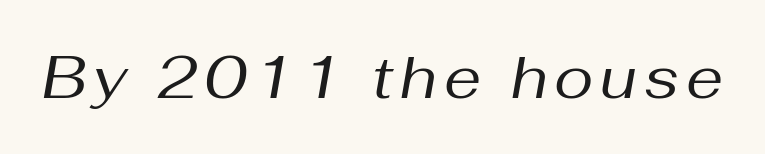
The image shows 59 px regular-weight type, italic (leaning right); set not underlined; medium stroke contrast and a medium x-height.
